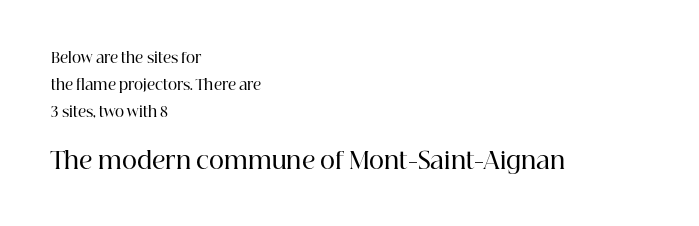
The image shows 23 px text type, upright; set left-aligned, loose line spacing (1.93x), normal letter spacing, not underlined; the second (bottom) block is 1.64x larger.
